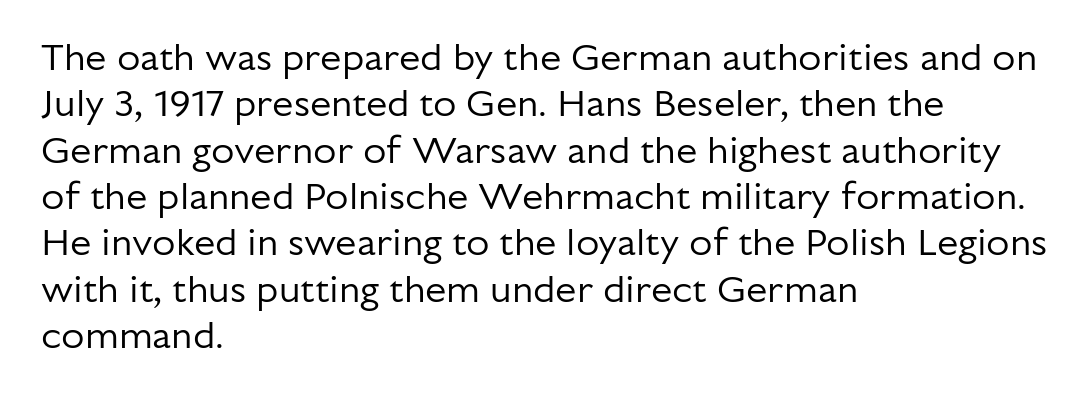
Inter-character spacing is left at the font's built-in metrics. Left-aligned paragraph, ragged on the right. The passage shown is typed in a proportional face where columns would drift. Grotesque or geometric, the face here clearly has no serifs. Characters remain perfectly vertical along every line.
